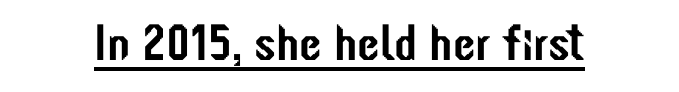
{"serif": "no", "italic": "no", "width": "condensed", "stroke_contrast": "low", "x_height": "medium", "monospaced": "no", "underline": "yes", "letter_spacing": "normal", "letter_spacing_em": 0.0, "glyph_px": 51}
